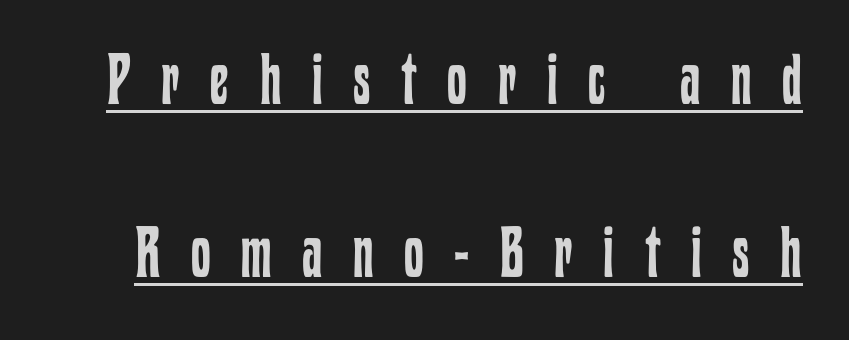
No italicization has been applied; the sample stays upright. Compared with typical body copy, the letter spacing here is much looser. The sample's only ornament is a line tracing under the words. Think of a printed novel: that variable character pitch is what you see here. Loosely led — the rows are spread out.
